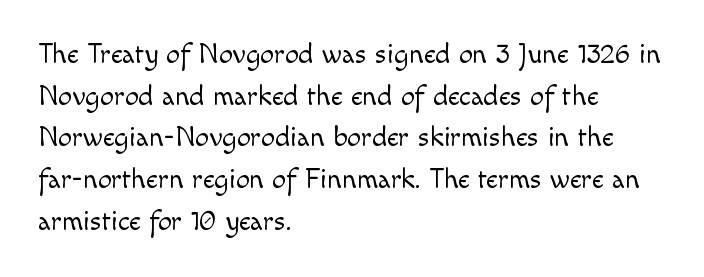
Posture: vertical. Stroke mass is kept to a normal reading level or below. Glyph-to-glyph distance matches everyday printed text. Typeset ragged right — the left edge is the straight one. The zone under the glyphs is completely vacant.
